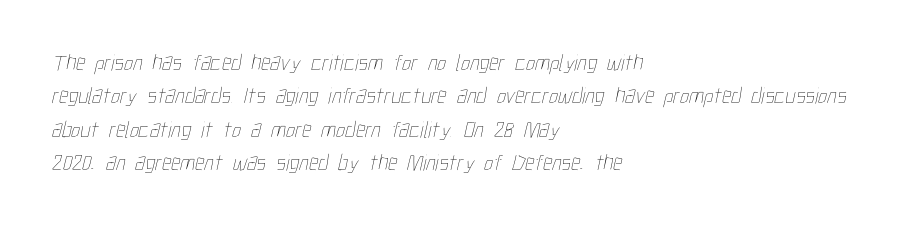
{"bold": "no", "underline": "no", "align": "left", "line_spacing": "normal", "line_spacing_ratio": 1.45, "letter_spacing": "normal", "letter_spacing_em": 0.0, "glyph_px": 23}
